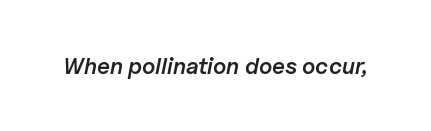
Q: Is the text bold? A: Semi-bold.
Q: Is the text italic (slanted)? A: Yes, it leans right by about 11 degrees.
Q: Is the text underlined? A: No.
Q: Is the spacing between letters normal or unusually wide? A: Normal.
